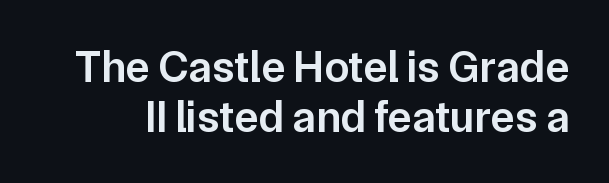
The image shows 45 px semibold sans-serif type, upright; set tight line spacing (1.11x), normal letter spacing, not underlined; low stroke contrast and a medium x-height.
